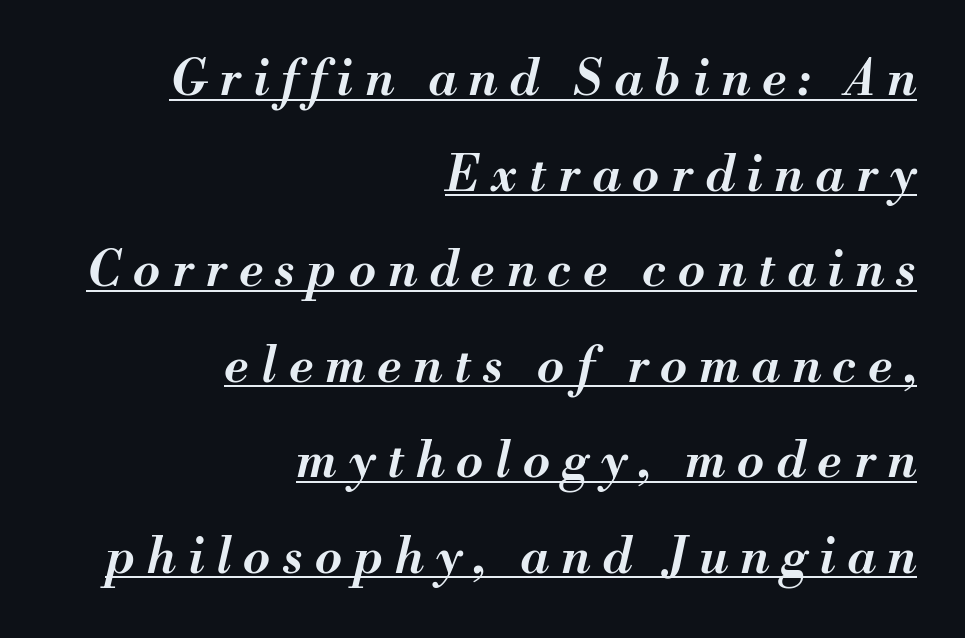
The image shows 49 px semibold type, italic (leaning right); set right-aligned, loose line spacing (1.95x), unusually wide letter spacing (+0.25 em), underlined; medium stroke contrast and a small x-height.
